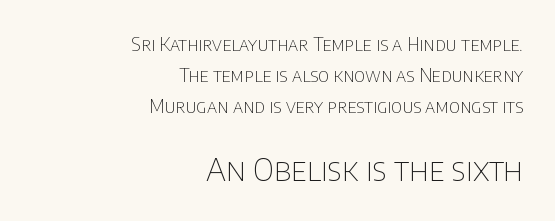
This is roman type, the default non-slanted kind. The line texture is even and compact thanks to regular tracking. This is not heavy type; no bold has been used. The passage shown is not underscored anywhere. Do the characters align in a grid? No, the font is proportional. Two sizes are in play, and the larger belongs to the second block.
